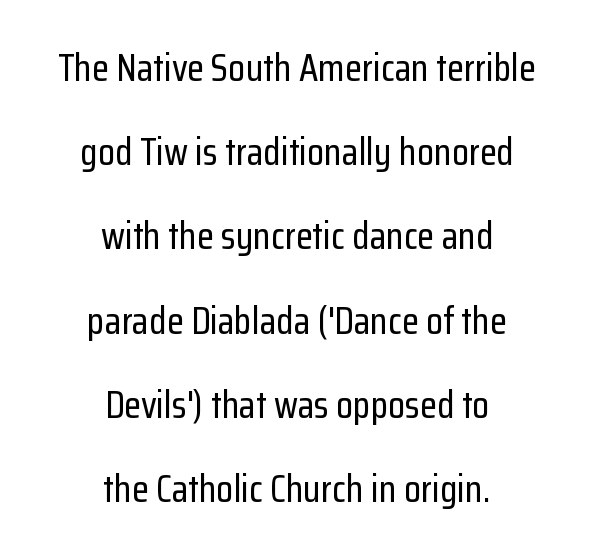
The image shows 39 px condensed sans-serif type, upright; set centered, loose line spacing (2.16x), normal letter spacing, not underlined; low stroke contrast and a medium x-height.
